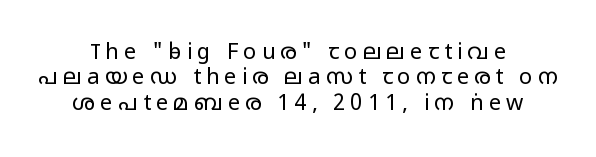
Q: Is the text bold? A: No.
Q: Is the text italic (slanted)? A: No, it is upright.
Q: Is the text underlined? A: No.
Q: How is the paragraph aligned? A: Centered.
Q: Is the spacing between letters normal or unusually wide? A: Unusually wide.
Q: Is the spacing between lines tight, normal or loose? A: Tight.
